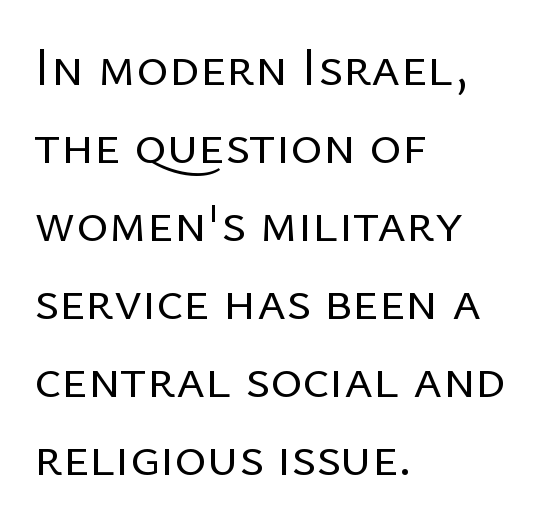
Typeset ragged right — the left edge is the straight one. No heavy texture on the line: the type isn't bold. Are there feet on the stems? There aren't — it's a sans. The passage shown is typed in a proportional face where columns would drift. Regarding leading, the lines here are spaced in the standard way. A clean baseline with only descenders dipping below it.
